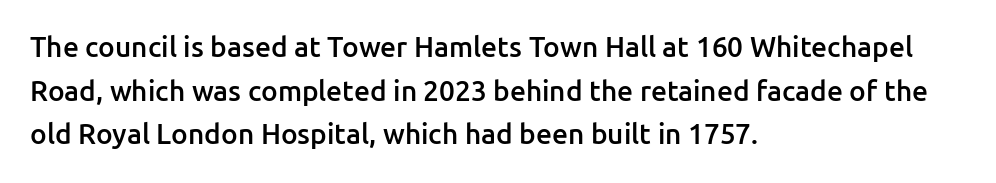
The space directly below the letters is spotless. Each new line begins a customary step beneath the previous one. On the weight axis this lands at semibold, roughly 600. You could not count columns in this text — the font is proportionally spaced.
